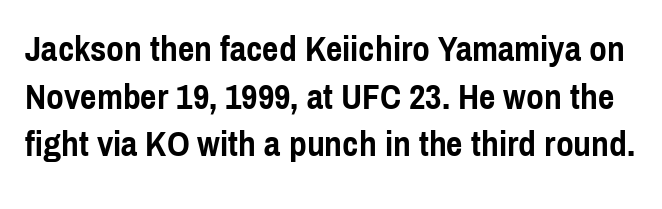
Q: Is the text bold? A: Yes.
Q: Is the text italic (slanted)? A: No, it is upright.
Q: Is the typeface a serif or a sans-serif typeface? A: Sans-serif.
Q: Is the text underlined? A: No.
Q: Is the spacing between letters normal or unusually wide? A: Normal.
Q: Is the spacing between lines tight, normal or loose? A: Normal.
Q: Width (condensed, normal, or wide)? A: Condensed.
Q: x-height? A: Medium.
Q: Monospaced? A: No.
